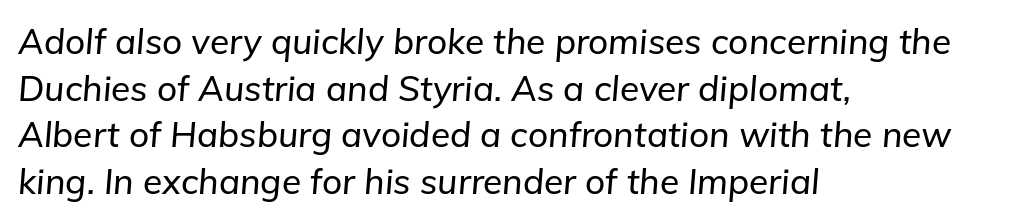
Q: Is the text italic (slanted)? A: Yes, it leans right by about 5 degrees.
Q: Is the text underlined? A: No.
Q: How is the paragraph aligned? A: Left-aligned.
Q: Is the spacing between letters normal or unusually wide? A: Normal.
Q: Is the spacing between lines tight, normal or loose? A: Normal.
Q: Width (condensed, normal, or wide)? A: Normal.
Q: Stroke contrast? A: Low.
Q: x-height? A: Medium.
Q: Monospaced? A: No.
